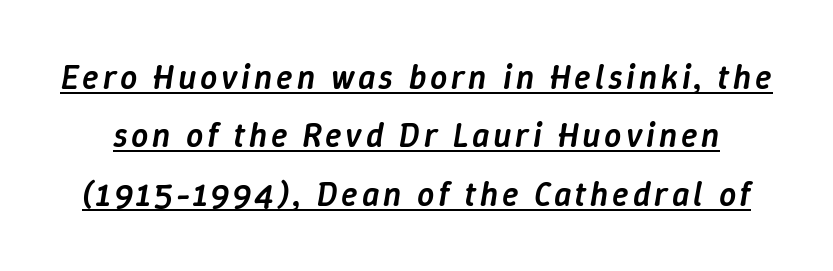
The image shows 34 px semibold type, italic (leaning right); set line spacing 1.72x, underlined; low stroke contrast and a medium x-height.
